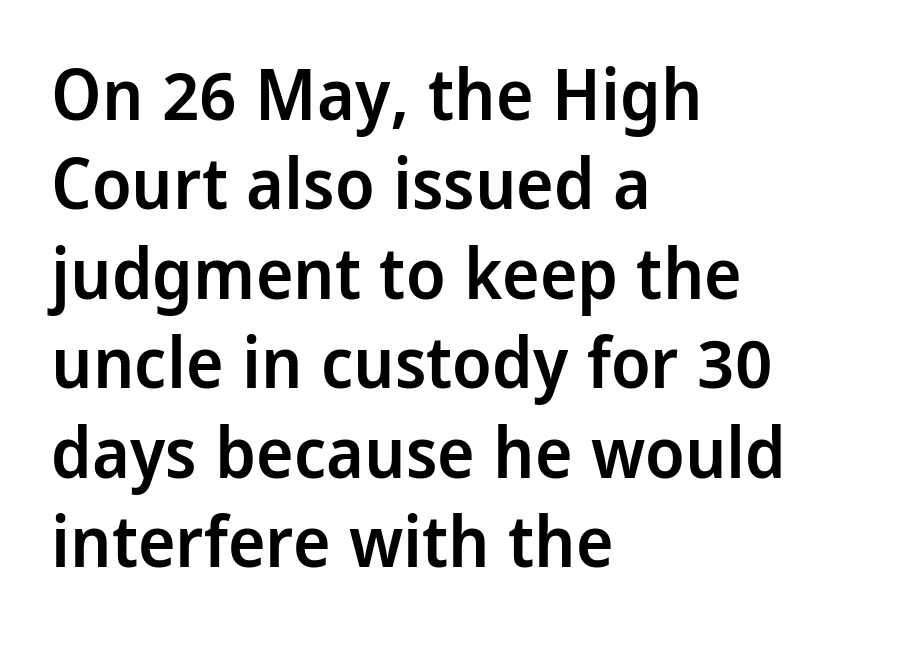
The image shows 71 px semibold, condensed sans-serif type, upright; set left-aligned, normal line spacing (1.26x), normal letter spacing, not underlined; low stroke contrast and a large x-height.
